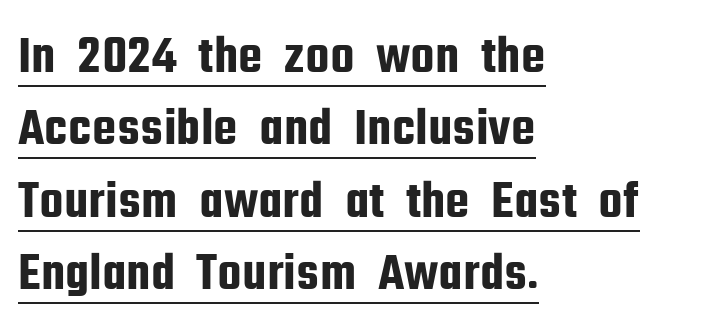
The image shows 54 px condensed sans-serif type, upright; set left-aligned, normal line spacing (1.34x), normal letter spacing, underlined; low stroke contrast and a medium x-height.
